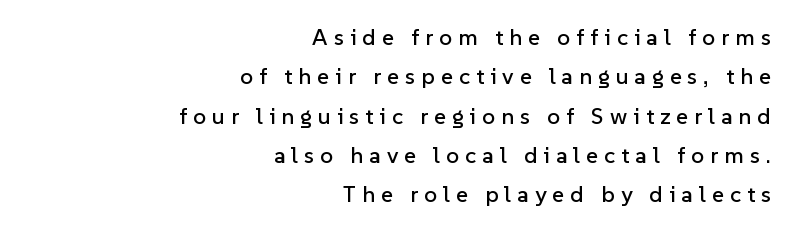
Horizontal alignment here is rightward, an uncommon choice for prose. When letters stand straight like this, we call the style roman or upright. The string is rendered with underlining switched off. Letter spacing: wide.
